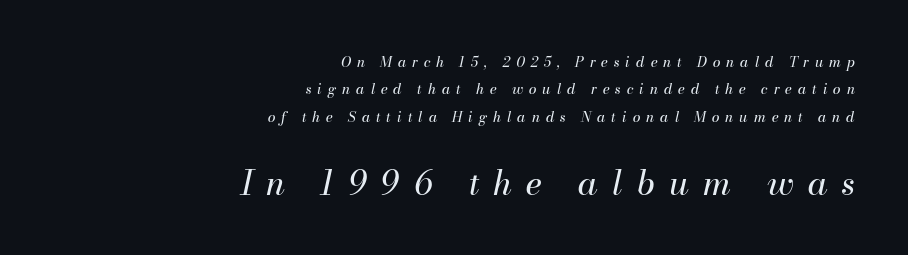
Successive baselines arrive slowly, with a big drop between each. Alignment: flush right. Varying glyph widths throughout — classic text-font behaviour. The specimen omits any rule beneath the text block's lines.
